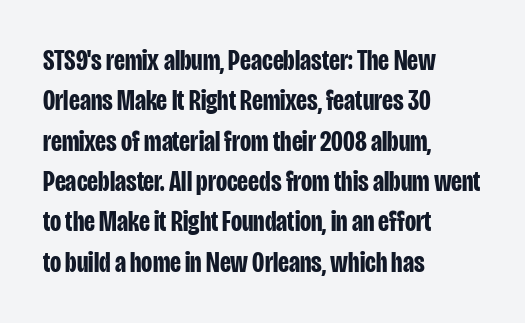
The image shows 29 px bold, condensed sans-serif type, upright; set left-aligned, normal line spacing (1.39x), normal letter spacing, not underlined; low stroke contrast and a large x-height.
